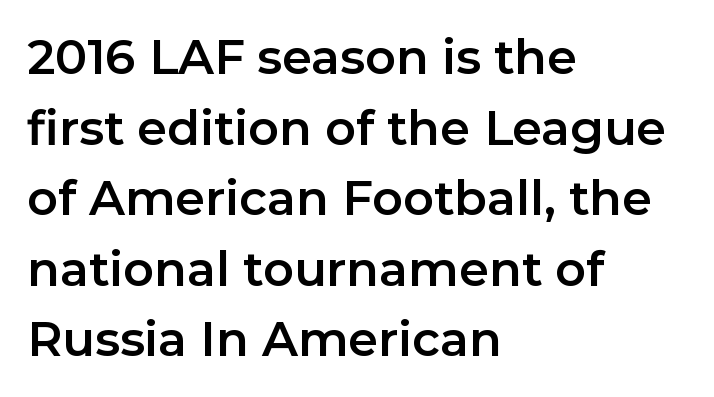
The image shows 48 px sans-serif type, upright; set left-aligned, normal line spacing (1.47x), normal letter spacing, not underlined; low stroke contrast and a medium x-height.
